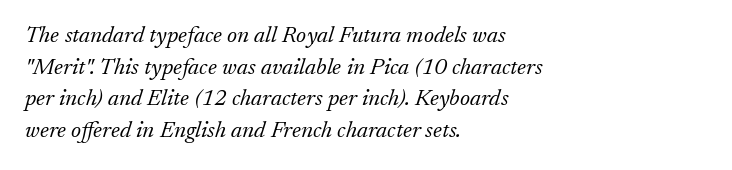
{"italic": "yes", "lean": "right", "slant_degrees": 17, "bold": "no", "underline": "no", "align": "left", "line_spacing": "normal", "line_spacing_ratio": 1.38, "letter_spacing": "normal", "letter_spacing_em": 0.0, "glyph_px": 23}
